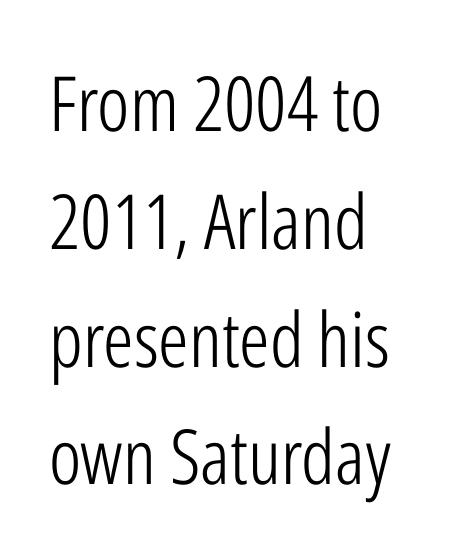
The image shows 76 px light, condensed sans-serif type, upright; set left-aligned, normal line spacing (1.55x), normal letter spacing, not underlined; low stroke contrast and a medium x-height.
